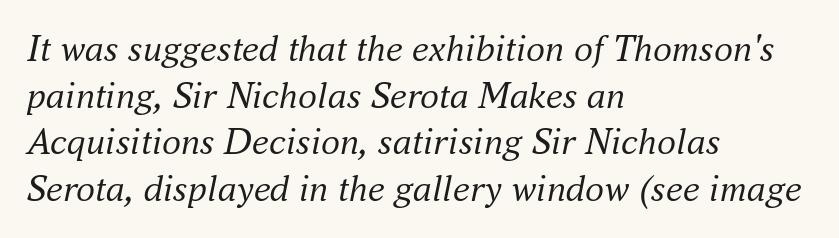
The paragraph has a hard left edge and a soft right edge. These lines are rendered in a variable-pitch font. Underline: absent. The line texture is even and compact thanks to regular tracking. The glyphs in this specimen are seriffed. The typography opts for an oblique posture over an upright one.
